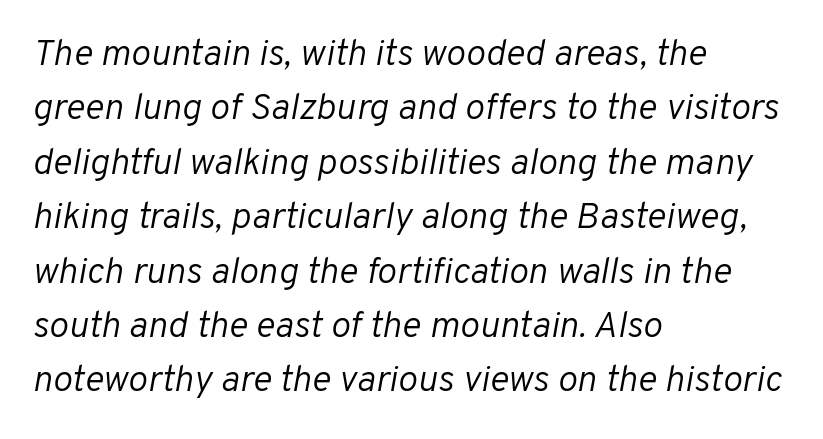
Does extra space separate the letters? No, they use regular spacing. There's an unmistakable incline to the writing here. The gap between lines stays unmarked. These lines are set flush left with a ragged right edge. Whoever set this chose a conventional vertical rhythm.
